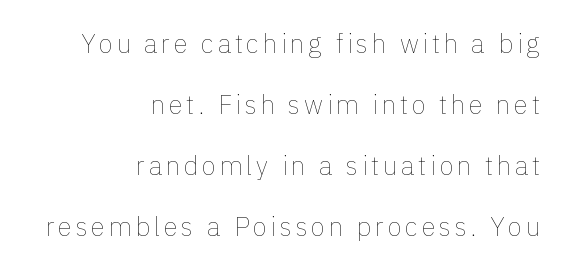
{"italic": "no", "bold": "no", "underline": "no", "align": "right", "line_spacing": "loose", "line_spacing_ratio": 2.35, "glyph_px": 26}
